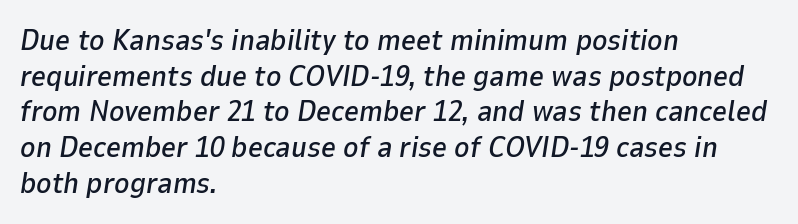
{"italic": "yes", "lean": "right", "slant_degrees": 9, "width": "normal", "stroke_contrast": "low", "x_height": "medium", "monospaced": "no", "underline": "no", "align": "left", "line_spacing_ratio": 1.23, "letter_spacing": "normal", "letter_spacing_em": 0.0, "glyph_px": 29}
